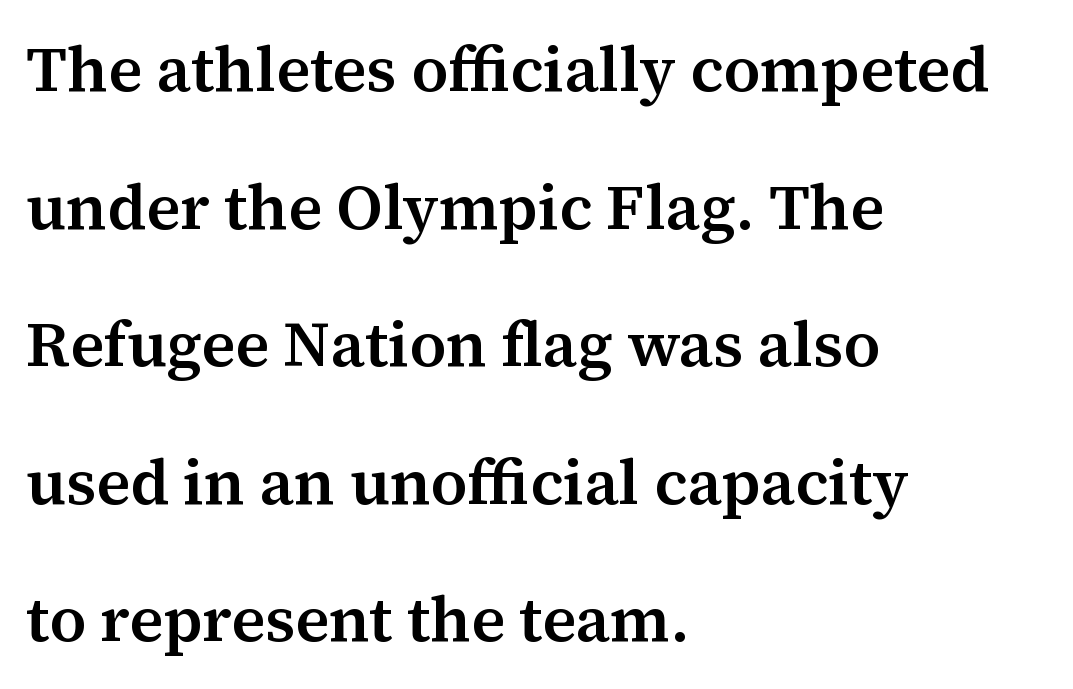
The passage shown stacks its lines with a broad gap. Left-aligned paragraph, ragged on the right. Nobody drew a line under any word here. Between one letter and the next there's only the usual sliver of space. Varying glyph widths throughout — classic text-font behaviour. The designer went with a serif here, giving each stem small feet.
